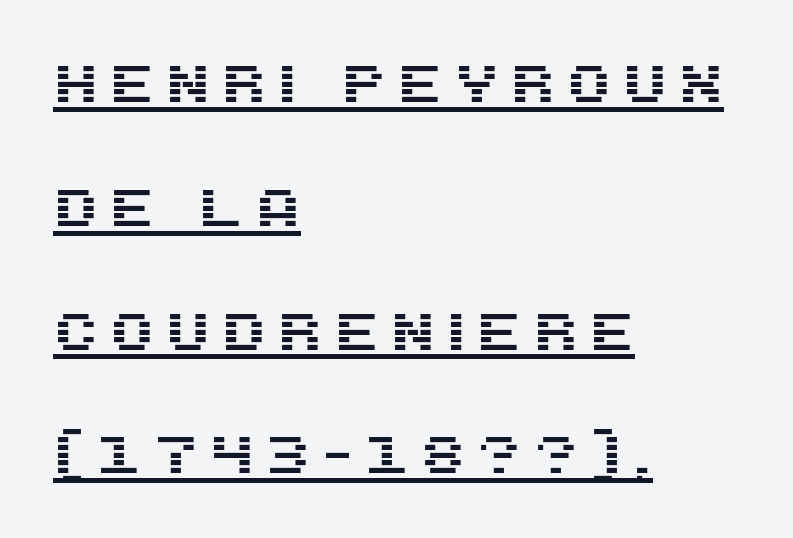
The image shows 52 px sans-serif type, upright; set left-aligned, loose line spacing (2.38x), unusually wide letter spacing (+0.2 em), underlined; medium stroke contrast and a large x-height.
